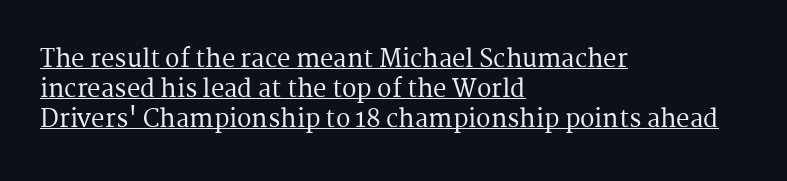
Q: Is the text italic (slanted)? A: No, it is upright.
Q: Is the text underlined? A: Yes.
Q: How is the paragraph aligned? A: Left-aligned.
Q: Is the spacing between letters normal or unusually wide? A: Normal.
Q: Is the spacing between lines tight, normal or loose? A: Normal.
